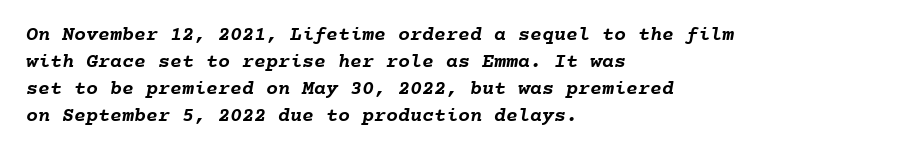
The image shows 20 px bold type; set left-aligned, normal line spacing (1.35x), normal letter spacing, not underlined.
